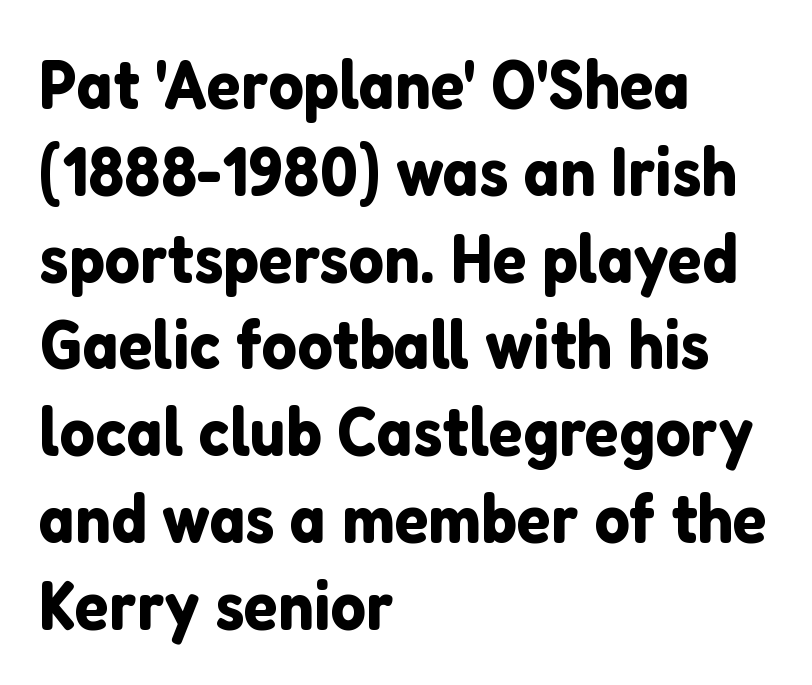
The image shows 70 px sans-serif type, upright; set left-aligned, line spacing 1.24x, normal letter spacing, not underlined; low stroke contrast and a medium x-height.
